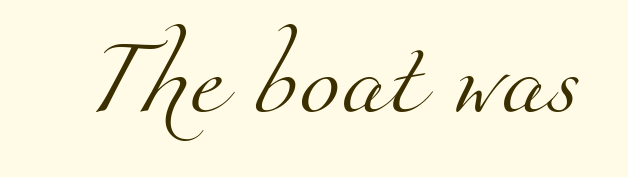
Q: Is the text bold? A: No.
Q: Is the typeface a serif or a sans-serif typeface? A: Serif.
Q: Is the text underlined? A: No.
Q: Is the spacing between letters normal or unusually wide? A: Normal.
Q: Width (condensed, normal, or wide)? A: Normal.
Q: Stroke contrast? A: Medium.
Q: x-height? A: Small.
Q: Monospaced? A: No.
